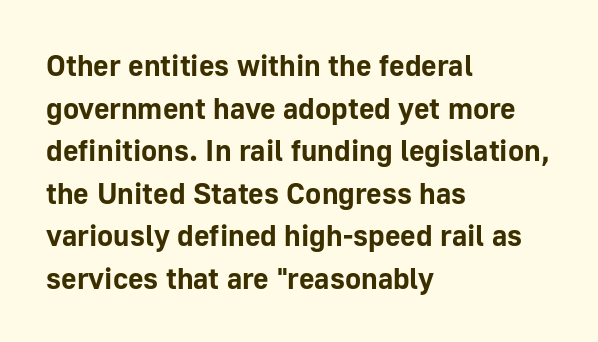
Q: Is the text bold? A: Yes.
Q: Is the text italic (slanted)? A: No, it is upright.
Q: Is the typeface a serif or a sans-serif typeface? A: Sans-serif.
Q: Is the text underlined? A: No.
Q: How is the paragraph aligned? A: Left-aligned.
Q: Is the spacing between letters normal or unusually wide? A: Normal.
Q: Is the spacing between lines tight, normal or loose? A: Normal.
Q: Width (condensed, normal, or wide)? A: Normal.
Q: Stroke contrast? A: Low.
Q: x-height? A: Medium.
Q: Monospaced? A: No.
